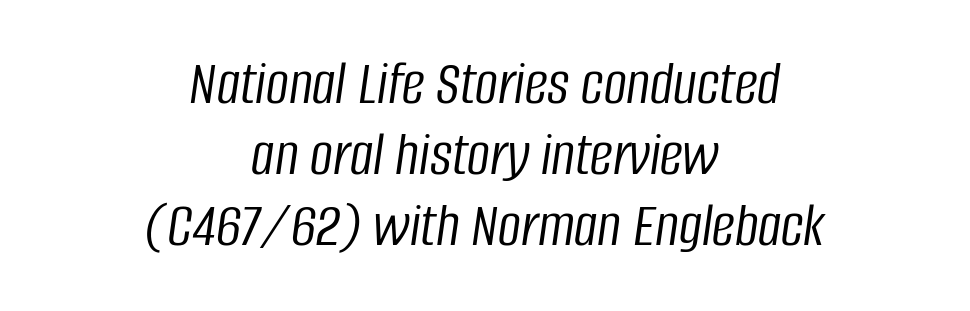
Q: Is the text bold? A: No.
Q: Is the text italic (slanted)? A: Yes, it leans right by about 8 degrees.
Q: Is the text underlined? A: No.
Q: How is the paragraph aligned? A: Centered.
Q: Is the spacing between letters normal or unusually wide? A: Normal.
Q: Is the spacing between lines tight, normal or loose? A: Tight.
Q: Width (condensed, normal, or wide)? A: Condensed.
Q: Stroke contrast? A: Low.
Q: x-height? A: Large.
Q: Monospaced? A: No.
